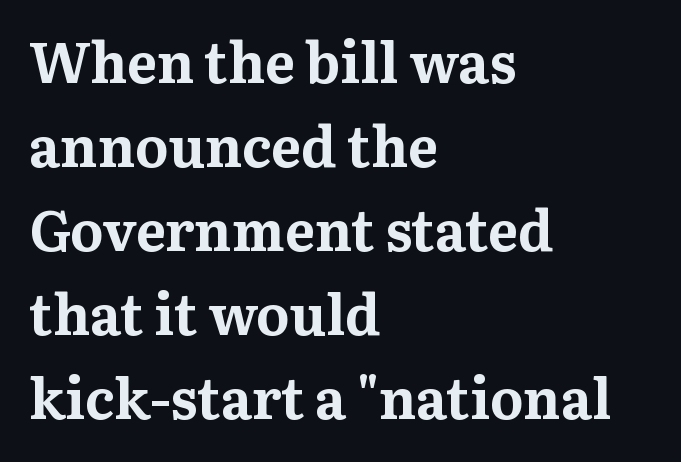
The image shows 56 px bold serif type, upright; set left-aligned, normal line spacing (1.5x), normal letter spacing, not underlined; medium stroke contrast and a medium x-height.
